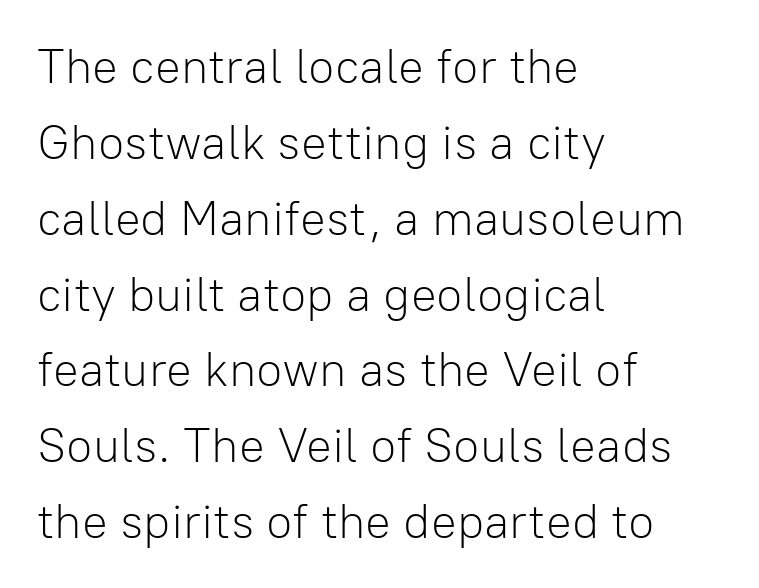
The image shows 48 px light sans-serif type, upright; set left-aligned, normal line spacing (1.58x), normal letter spacing, not underlined; low stroke contrast and a medium x-height.
